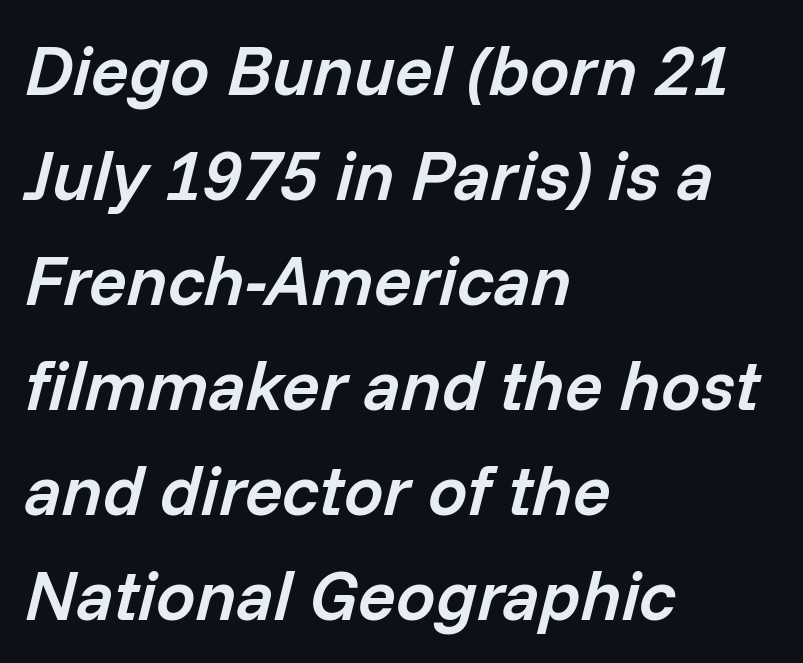
Q: Is the text bold? A: Semi-bold.
Q: Is the text italic (slanted)? A: Yes, it leans right by about 14 degrees.
Q: Is the text underlined? A: No.
Q: How is the paragraph aligned? A: Left-aligned.
Q: Is the spacing between letters normal or unusually wide? A: Normal.
Q: Is the spacing between lines tight, normal or loose? A: Normal.
Q: Width (condensed, normal, or wide)? A: Normal.
Q: Stroke contrast? A: Low.
Q: x-height? A: Medium.
Q: Monospaced? A: No.
